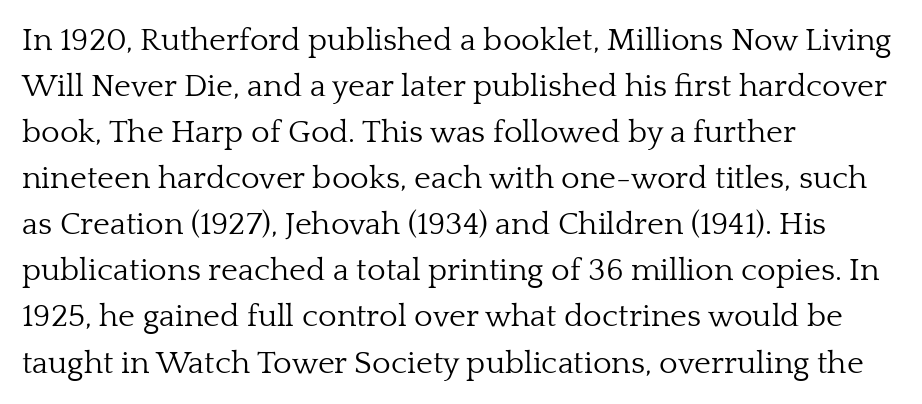
The image shows 32 px light serif type, upright; set left-aligned, normal line spacing (1.44x), normal letter spacing, not underlined; low stroke contrast and a medium x-height.
